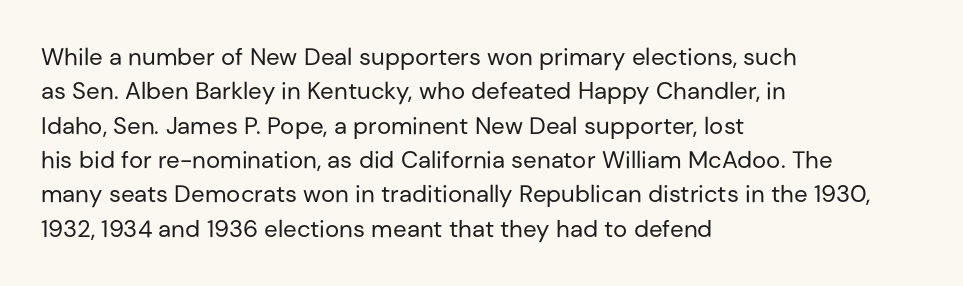
Vertical stems look standard width or narrower in stroke. Default kerning and tracking; the words read as compact shapes. These lines are set flush left with a ragged right edge. The baseline area is clear.
